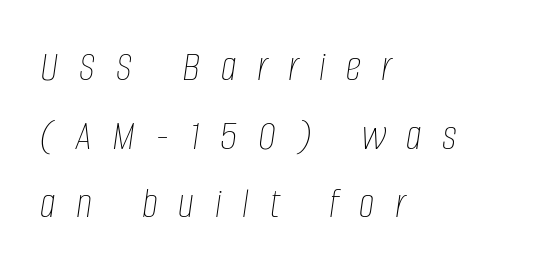
Horizontal alignment here is leftward, the default for most running prose. Just letters on the line, the space beneath them empty. The gaps between neighbouring characters are conspicuously large. Heft: none added — not bold.
